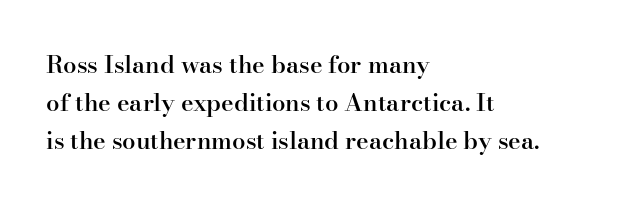
{"italic": "no", "bold": "semi", "underline": "no", "align": "left", "line_spacing": "normal", "line_spacing_ratio": 1.58, "letter_spacing": "normal", "letter_spacing_em": 0.0, "glyph_px": 24}
